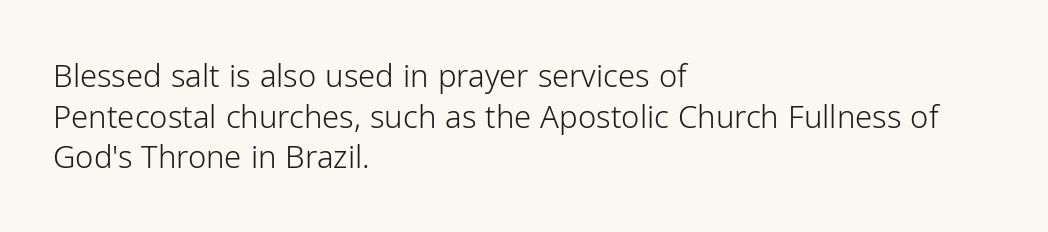
To sum up the face: it is a sans, with no serifs. Tracking value appears to be zero — textbook default spacing. Unbolded letterforms with no extra heft. Here the designer chose a conventional face with non-uniform glyph widths.
